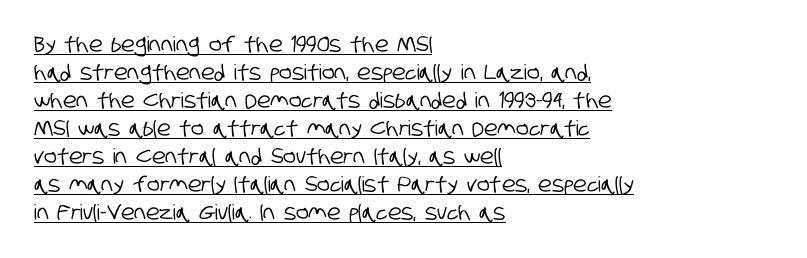
The designer left line spacing at the default. Looks like someone drew a line under every word here. If you drew a ruler down the left edge, every line would touch it. The passage shown has conventional tracking throughout.
